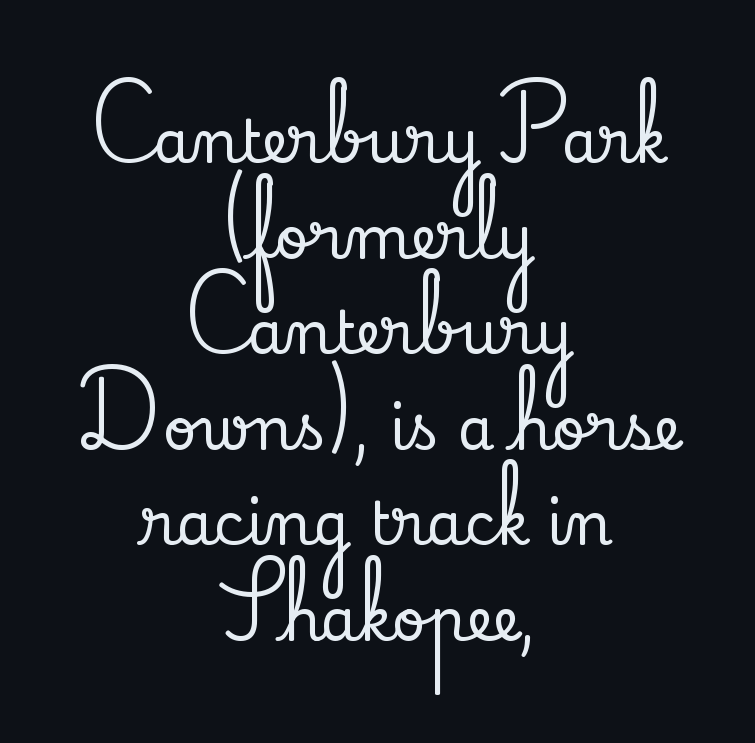
Q: Is the text italic (slanted)? A: No, it is upright.
Q: Is the typeface a serif or a sans-serif typeface? A: Serif.
Q: Is the text underlined? A: No.
Q: How is the paragraph aligned? A: Centered.
Q: Is the spacing between letters normal or unusually wide? A: Normal.
Q: Is the spacing between lines tight, normal or loose? A: Normal.
Q: Width (condensed, normal, or wide)? A: Normal.
Q: Stroke contrast? A: Low.
Q: x-height? A: Small.
Q: Monospaced? A: No.
